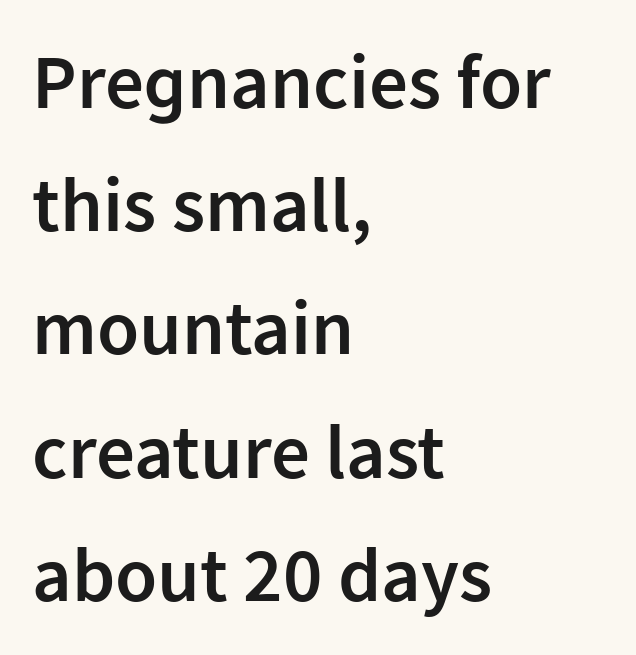
Q: Is the text bold? A: Semi-bold.
Q: Is the text italic (slanted)? A: No, it is upright.
Q: Is the typeface a serif or a sans-serif typeface? A: Sans-serif.
Q: Is the text underlined? A: No.
Q: How is the paragraph aligned? A: Left-aligned.
Q: Is the spacing between letters normal or unusually wide? A: Normal.
Q: Is the spacing between lines tight, normal or loose? A: Normal.
Q: Width (condensed, normal, or wide)? A: Normal.
Q: Stroke contrast? A: Low.
Q: x-height? A: Medium.
Q: Monospaced? A: No.
